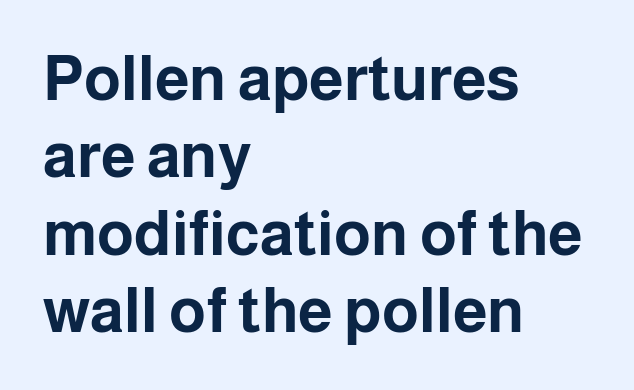
Each letter keeps its own natural width here, so spacing adapts to shape. Reading down the block, your eye returns to a fixed left position each line. This sample uses an upright cut, with every glyph sitting square on the baseline. Its strokes are broad and dark, the hallmark of bold type.
